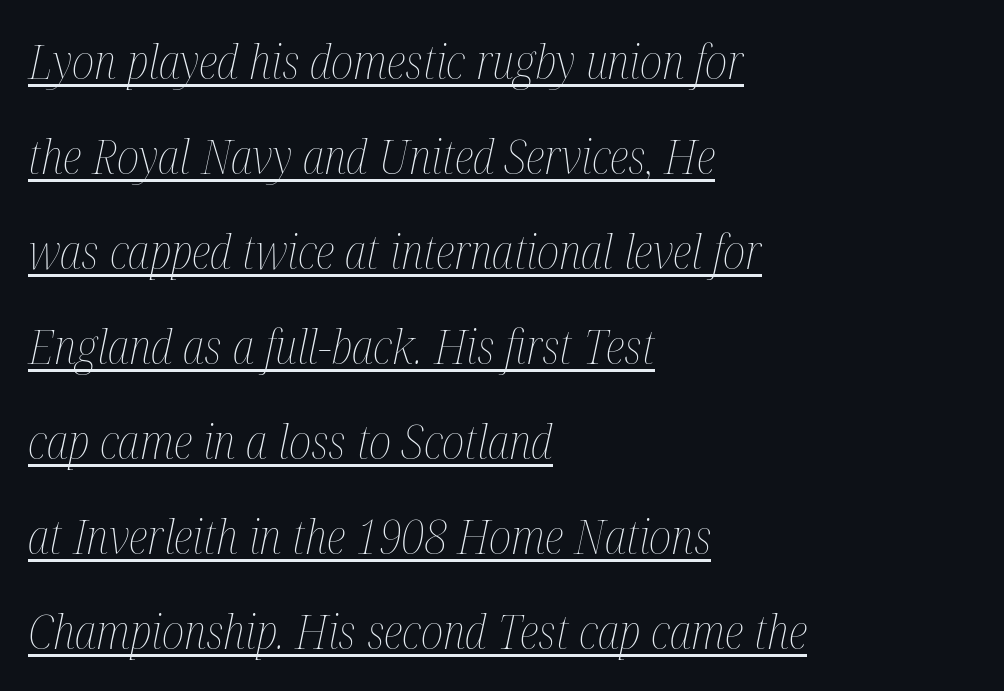
Do the characters align in a grid? No, the font is proportional. A quiet, ordinary-to-light weight characterises the typeface. Horizontal alignment here is leftward, the default for most running prose. Words appear dense and cohesive because spacing is normal. A great deal of white space separates one row of letters from the next. The string is rendered with underlining switched on.
